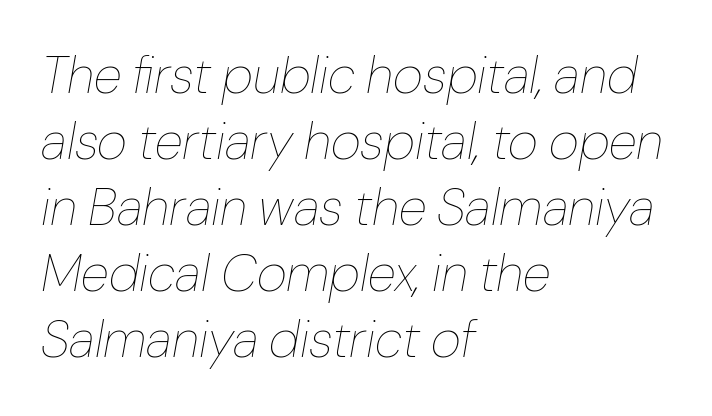
Regular leading. Weight class: somewhere from thin through regular. The zone under the glyphs is completely vacant. The rendering uses natural spacing where letterforms have individual widths. Casual observation: everything's shoved over to the left. A typesetter would mark this as italic.
